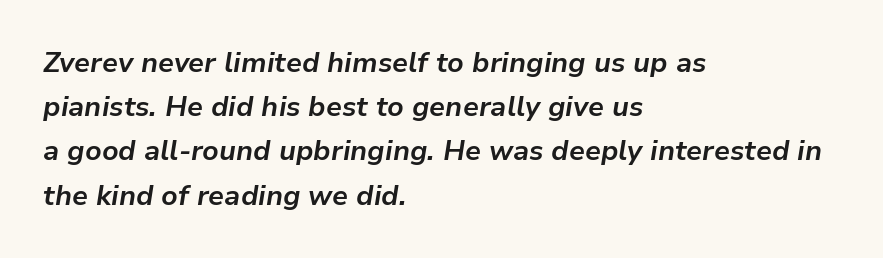
{"italic": "yes", "lean": "right", "slant_degrees": 9, "bold": "yes", "weight": "bold", "width": "normal", "stroke_contrast": "low", "x_height": "medium", "monospaced": "no", "underline": "no", "align": "left", "line_spacing": "normal", "line_spacing_ratio": 1.58, "letter_spacing": "normal", "letter_spacing_em": 0.0, "glyph_px": 28}
